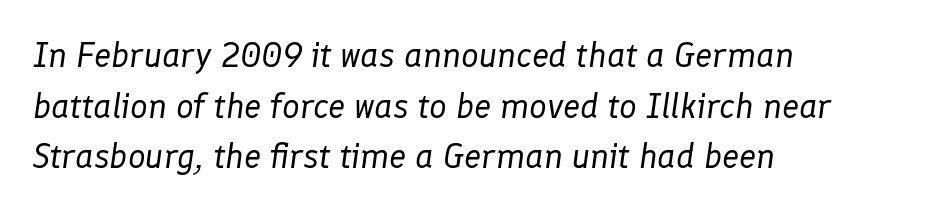
Inter-character spacing is left at the font's built-in metrics. A typesetter would call this leading conventional body-copy spacing. Line beginnings align vertically; line endings do not. Plain, unruled lines of type. These lines are rendered in a variable-pitch font.
